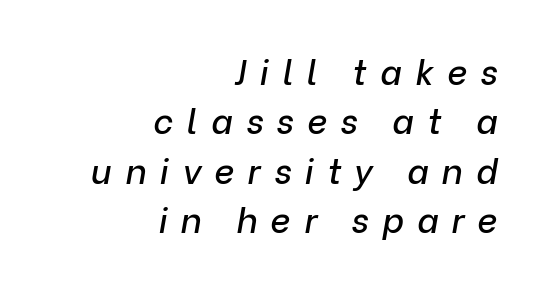
Q: Is the text italic (slanted)? A: Yes, it leans right by about 9 degrees.
Q: Is the text underlined? A: No.
Q: How is the paragraph aligned? A: Right-aligned.
Q: Is the spacing between letters normal or unusually wide? A: Unusually wide.
Q: Is the spacing between lines tight, normal or loose? A: Normal.
Q: Width (condensed, normal, or wide)? A: Normal.
Q: Stroke contrast? A: Low.
Q: x-height? A: Medium.
Q: Monospaced? A: No.
